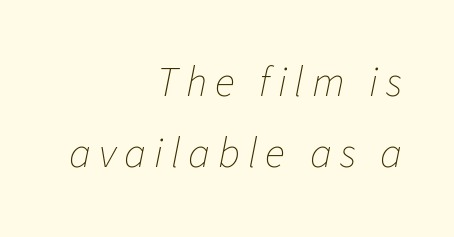
The image shows 42 px thin type, italic (leaning right); set right-aligned, normal line spacing (1.7x), not underlined; low stroke contrast and a medium x-height.
